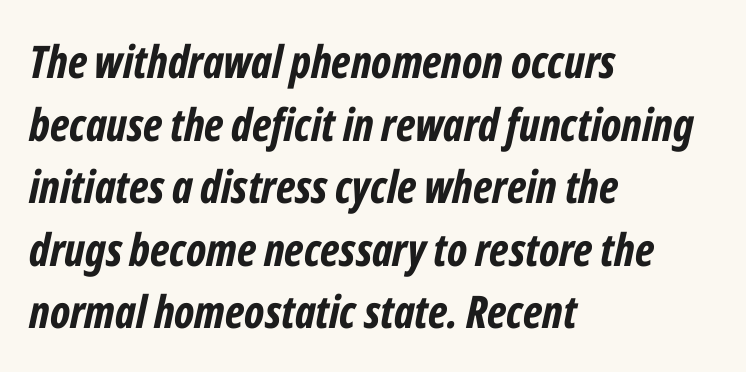
The image shows 45 px bold, condensed type, italic (leaning right); set left-aligned, normal line spacing (1.39x), normal letter spacing, not underlined; low stroke contrast and a medium x-height.
